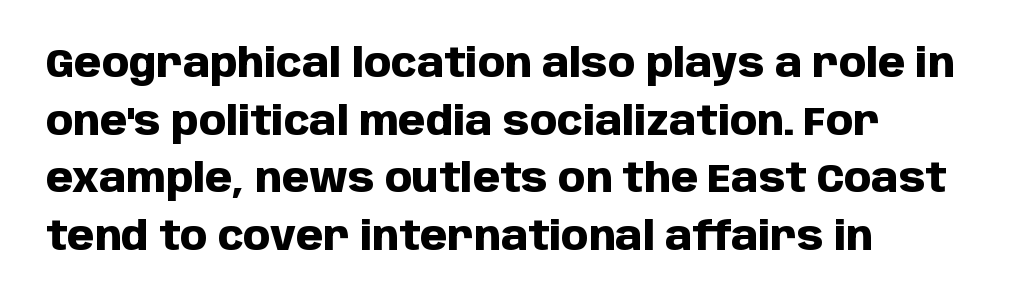
Observe the absence of serifs on each vertical stroke in this sample. The type is set solid horizontally, with unmodified tracking. Notice how the stems are strictly vertical — no italics here. The foot of each line stays bare and open.
